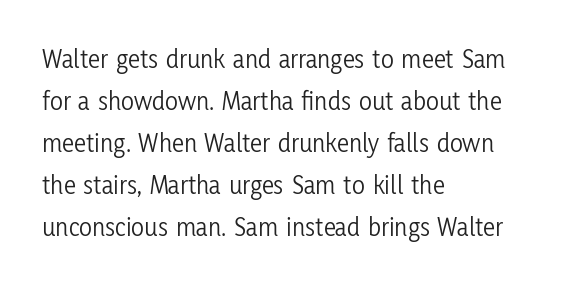
Each new line begins a customary step beneath the previous one. The passage shown is not underscored anywhere. Weight: not bold — regular or lighter. Nope, not italic — everything's standing straight. A classic flush-left, rag-right setting is used for this passage.
